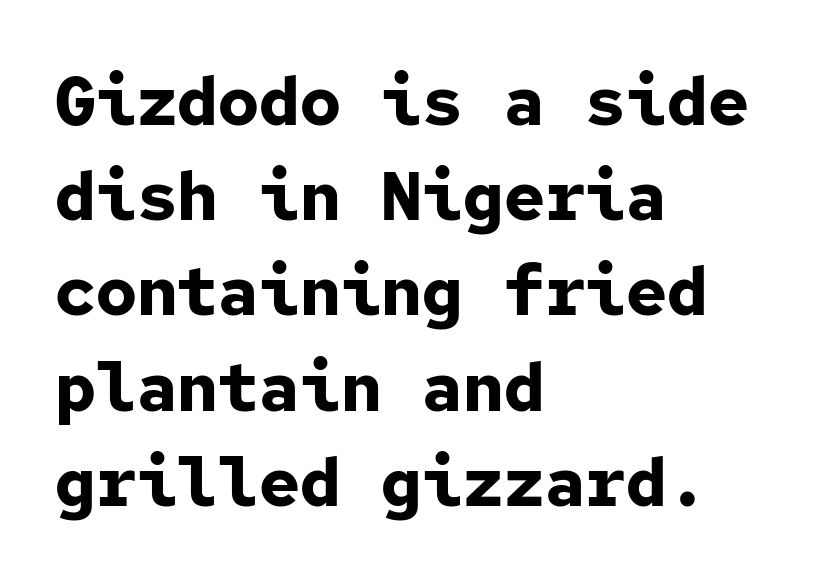
The image shows 68 px bold sans-serif type, upright, monospaced; set left-aligned, normal line spacing (1.4x), normal letter spacing, not underlined; low stroke contrast and a medium x-height.
